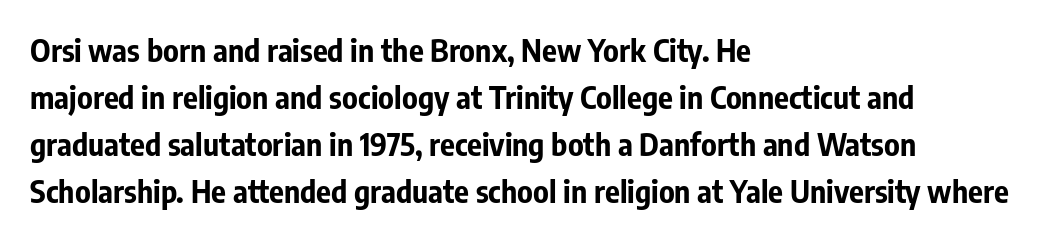
The zone under the glyphs is completely vacant. Is there any slant? The stems are plumb. Tracking value appears to be zero — textbook default spacing. This sample has the flowing, uneven cadence of proportional lettering. Check where the strokes stop: nothing finishes them off — pure sans.
